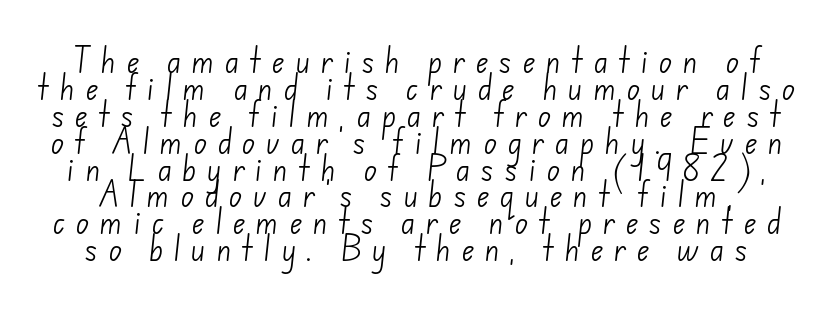
Honestly, the rows look squashed on top of each other. The face looks like a standard text weight, possibly lighter. The letterforms stand isolated, each surrounded by extra space. Type without underlining. This is sans-serif lettering, the kind often seen on screens and signage.
